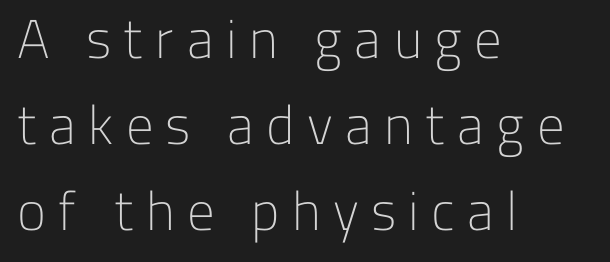
Q: Is the text bold? A: No.
Q: Is the text italic (slanted)? A: No, it is upright.
Q: Is the typeface a serif or a sans-serif typeface? A: Sans-serif.
Q: Is the text underlined? A: No.
Q: How is the paragraph aligned? A: Left-aligned.
Q: Is the spacing between letters normal or unusually wide? A: Unusually wide.
Q: Is the spacing between lines tight, normal or loose? A: Normal.
Q: Width (condensed, normal, or wide)? A: Normal.
Q: Stroke contrast? A: Low.
Q: x-height? A: Medium.
Q: Monospaced? A: No.
